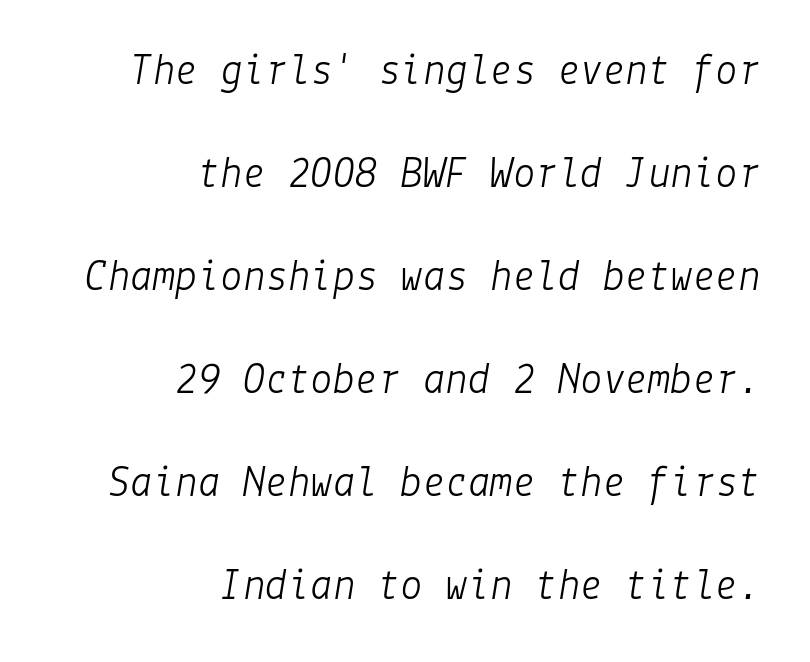
Does the lettering tilt? It does — this is italic. Successive baselines arrive slowly, with a big drop between each. This rendering uses right alignment, leaving the left contour irregular. Underline: absent.
